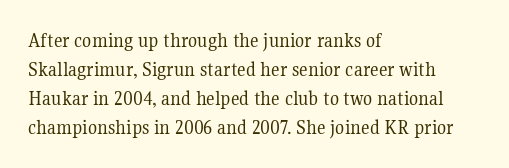
Q: Is the text bold? A: No.
Q: Is the text italic (slanted)? A: No, it is upright.
Q: Is the text underlined? A: No.
Q: How is the paragraph aligned? A: Left-aligned.
Q: Is the spacing between letters normal or unusually wide? A: Normal.
Q: Is the spacing between lines tight, normal or loose? A: Normal.
